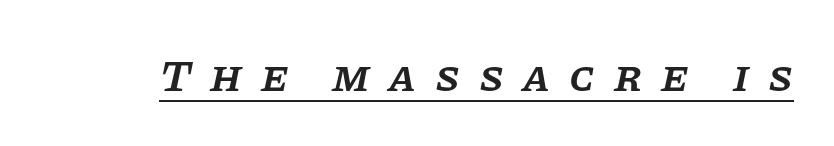
These lines are composed in type with serifs. Is this a fixed-width face? No — the glyphs have proportional, varying widths. Stems and bowls a touch heavier than normal — semibold. The rendered words wear a rule along their underside. Quick note: italic.
